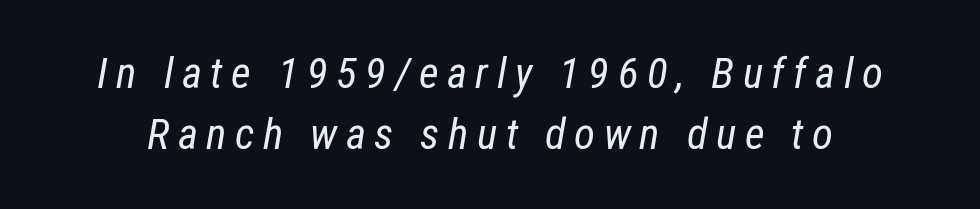
{"italic": "yes", "lean": "right", "slant_degrees": 12, "bold": "no", "weight": "regular", "width": "condensed", "stroke_contrast": "low", "x_height": "medium", "monospaced": "no", "underline": "no", "line_spacing": "normal", "line_spacing_ratio": 1.43, "letter_spacing": "wide", "letter_spacing_em": 0.2, "glyph_px": 43}
